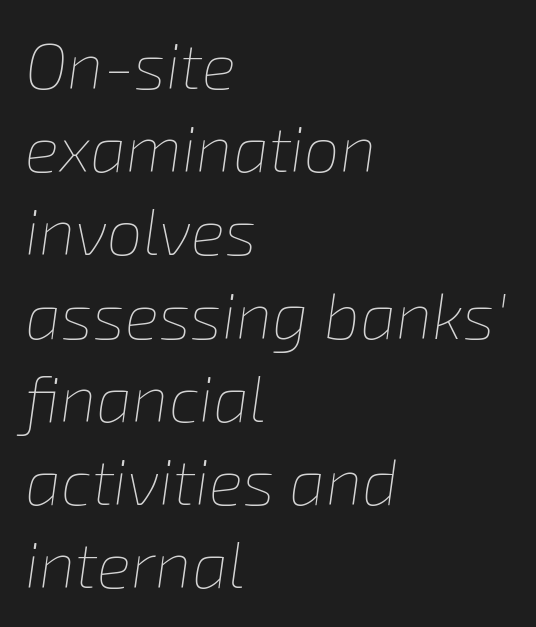
Q: Is the text bold? A: No.
Q: Is the text italic (slanted)? A: Yes, it leans right by about 8 degrees.
Q: Is the text underlined? A: No.
Q: How is the paragraph aligned? A: Left-aligned.
Q: Is the spacing between letters normal or unusually wide? A: Normal.
Q: Is the spacing between lines tight, normal or loose? A: Normal.
Q: Width (condensed, normal, or wide)? A: Normal.
Q: Stroke contrast? A: Low.
Q: x-height? A: Medium.
Q: Monospaced? A: No.
